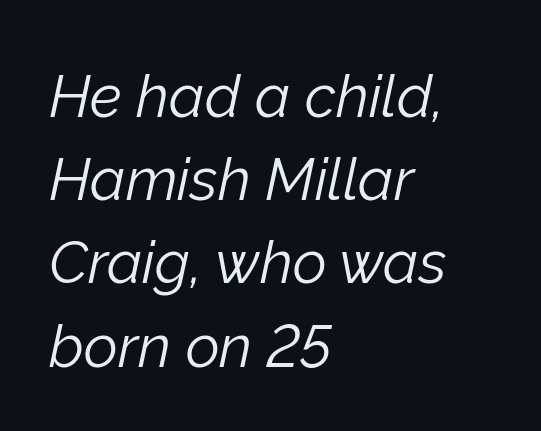
The image shows 59 px light type, italic (leaning right); set left-aligned, normal line spacing (1.41x), normal letter spacing, not underlined; low stroke contrast and a medium x-height.
